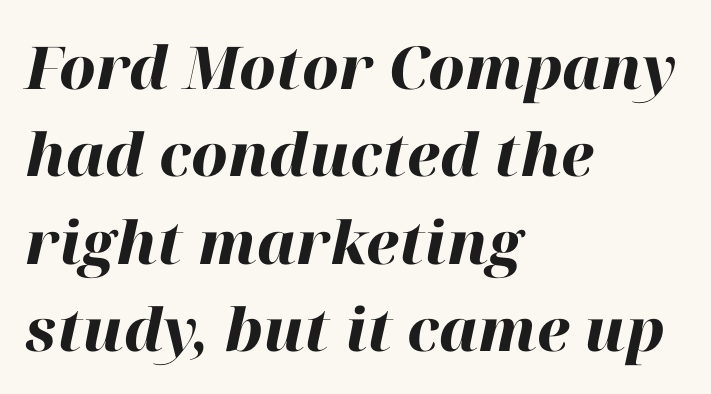
The image shows 59 px heavy type, italic (leaning right); set left-aligned, normal line spacing (1.48x), normal letter spacing, not underlined; high stroke contrast and a medium x-height.
